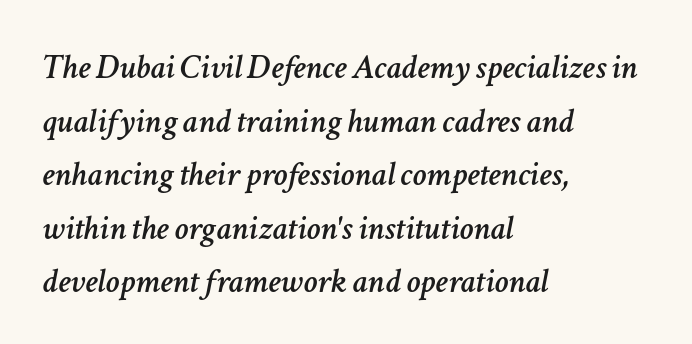
Q: Is the text italic (slanted)? A: Yes, it leans right by about 11 degrees.
Q: Is the text underlined? A: No.
Q: How is the paragraph aligned? A: Left-aligned.
Q: Is the spacing between letters normal or unusually wide? A: Normal.
Q: Is the spacing between lines tight, normal or loose? A: Normal.
Q: Width (condensed, normal, or wide)? A: Normal.
Q: Stroke contrast? A: Low.
Q: x-height? A: Medium.
Q: Monospaced? A: No.
